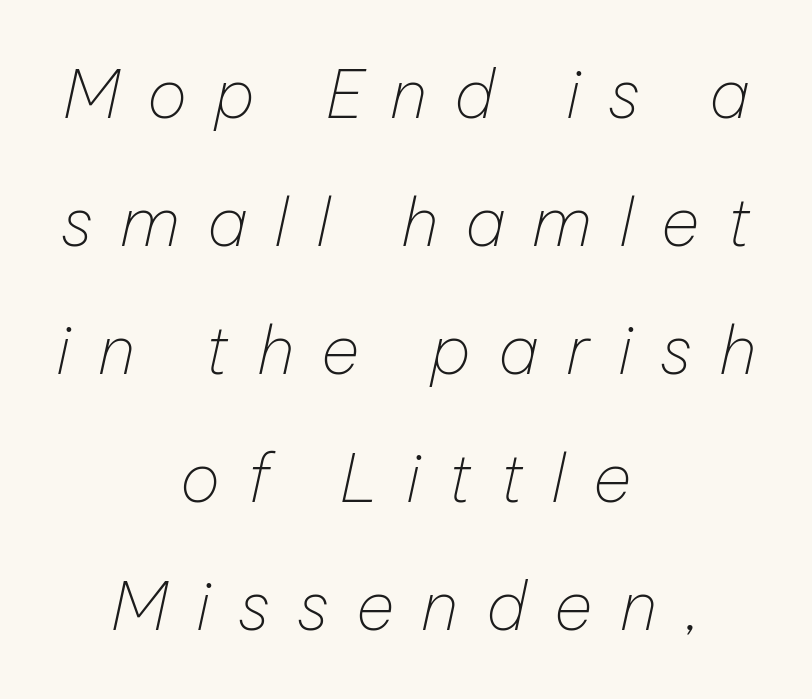
Q: Is the text bold? A: No.
Q: Is the text italic (slanted)? A: Yes, it leans right by about 12 degrees.
Q: Is the text underlined? A: No.
Q: How is the paragraph aligned? A: Centered.
Q: Is the spacing between letters normal or unusually wide? A: Unusually wide.
Q: Is the spacing between lines tight, normal or loose? A: Loose.
Q: Width (condensed, normal, or wide)? A: Normal.
Q: Stroke contrast? A: Low.
Q: x-height? A: Medium.
Q: Monospaced? A: No.
